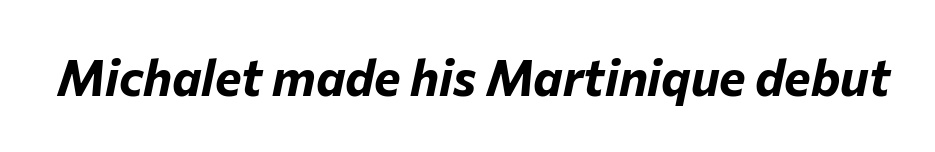
{"italic": "yes", "lean": "right", "slant_degrees": 12, "bold": "yes", "weight": "bold", "width": "normal", "stroke_contrast": "low", "x_height": "medium", "monospaced": "no", "underline": "no", "letter_spacing": "normal", "letter_spacing_em": 0.0, "glyph_px": 50}
